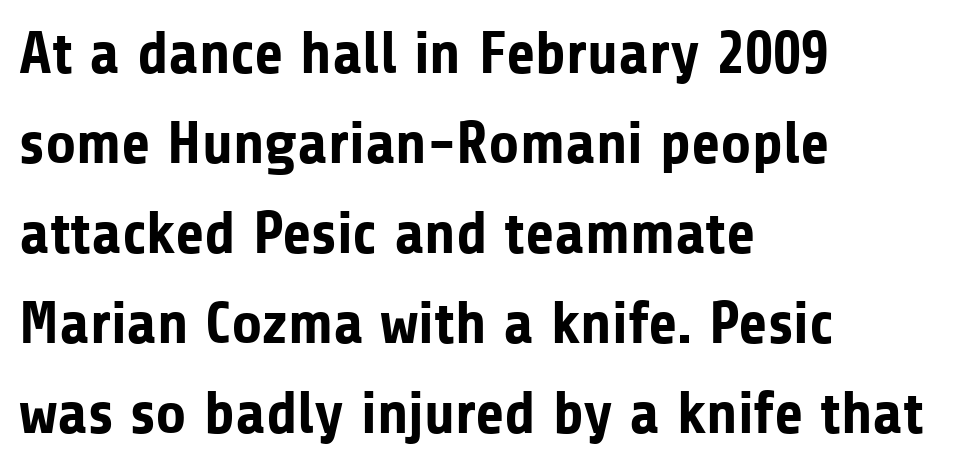
The baseline area is clear. Does the weight exceed regular? Yes, all the way to bold. No extra tracking has been applied to these lines. Is this a fixed-width face? No — the glyphs have proportional, varying widths.
